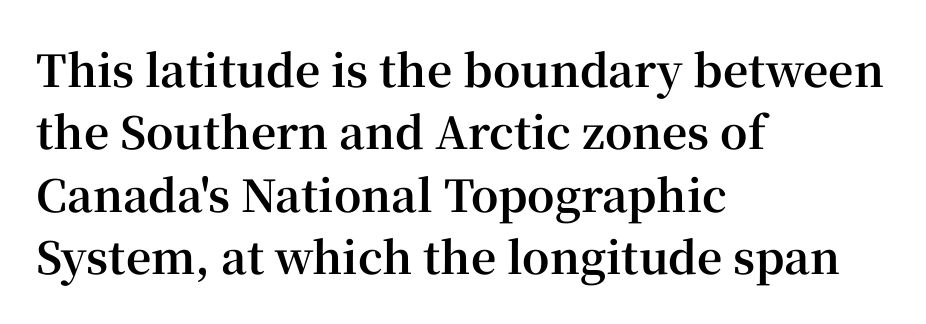
Q: Is the text bold? A: Yes.
Q: Is the text italic (slanted)? A: No, it is upright.
Q: Is the typeface a serif or a sans-serif typeface? A: Serif.
Q: Is the text underlined? A: No.
Q: How is the paragraph aligned? A: Left-aligned.
Q: Is the spacing between letters normal or unusually wide? A: Normal.
Q: Is the spacing between lines tight, normal or loose? A: Normal.
Q: Width (condensed, normal, or wide)? A: Normal.
Q: Stroke contrast? A: High.
Q: x-height? A: Medium.
Q: Monospaced? A: No.
